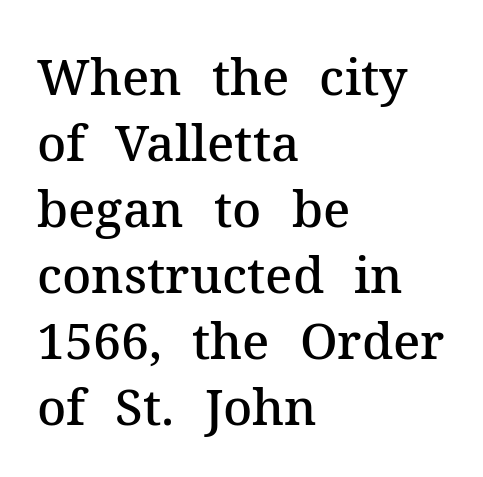
{"serif": "yes", "italic": "no", "bold": "semi", "weight": "semibold", "width": "normal", "stroke_contrast": "medium", "x_height": "medium", "monospaced": "no", "underline": "no", "align": "left", "line_spacing": "normal", "line_spacing_ratio": 1.32, "letter_spacing": "normal", "letter_spacing_em": 0.0, "glyph_px": 50}
